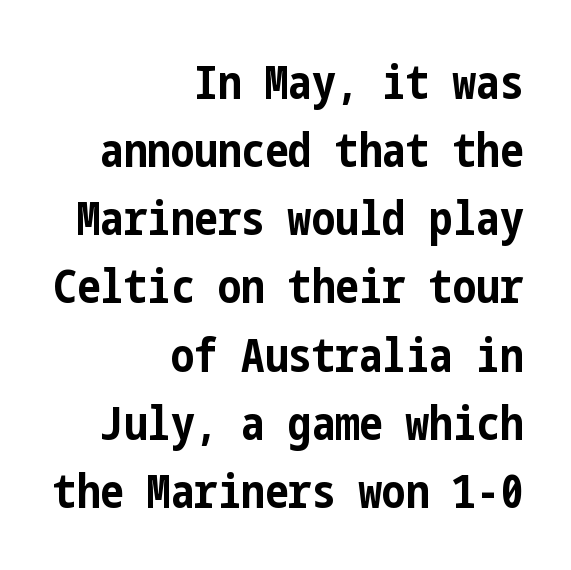
The image shows 47 px bold, condensed sans-serif type, upright; set right-aligned, normal line spacing (1.45x), normal letter spacing, not underlined; low stroke contrast and a medium x-height.
